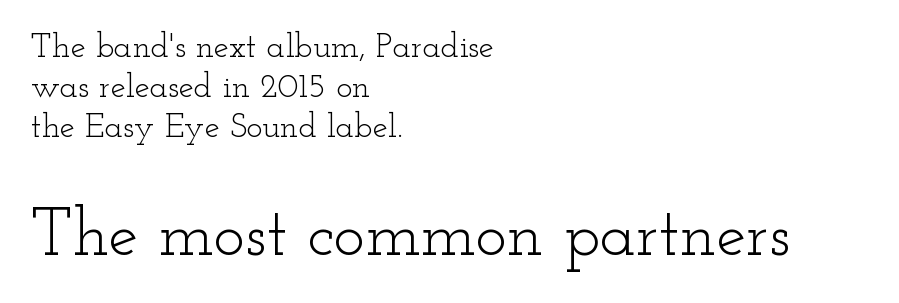
{"serif": "yes", "italic": "no", "bold": "no", "weight": "light", "width": "wide", "stroke_contrast": "low", "x_height": "small", "monospaced": "no", "underline": "no", "align": "left", "line_spacing_ratio": 1.17, "letter_spacing": "normal", "letter_spacing_em": 0.0, "larger_block": "second", "size_ratio": 1.97, "glyph_px": 67}
